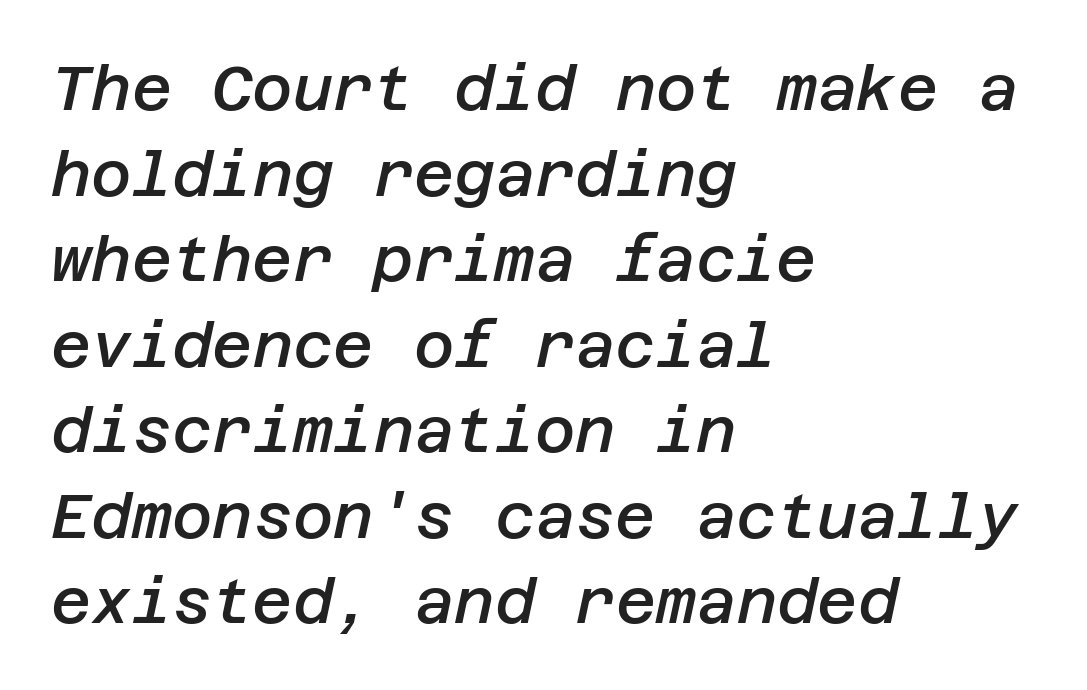
Q: Is the text bold? A: Semi-bold.
Q: Is the text italic (slanted)? A: Yes, it leans right by about 12 degrees.
Q: Is the text underlined? A: No.
Q: How is the paragraph aligned? A: Left-aligned.
Q: Is the spacing between letters normal or unusually wide? A: Normal.
Q: Is the spacing between lines tight, normal or loose? A: Normal.
Q: Width (condensed, normal, or wide)? A: Normal.
Q: Stroke contrast? A: Low.
Q: x-height? A: Large.
